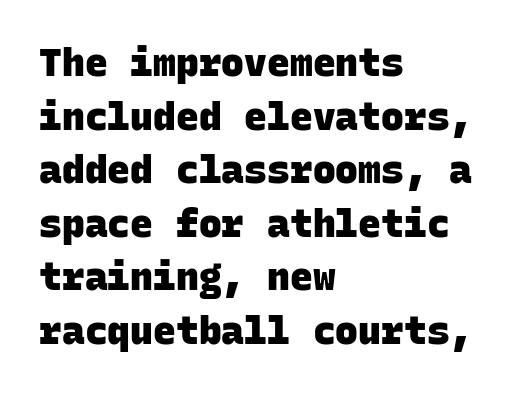
A typesetter would call this monospace, since all characters share one set width. This rendering leaves character spacing at its baseline value. A clean baseline with only descenders dipping below it. Students, observe: this is what conventionally led text looks like.
